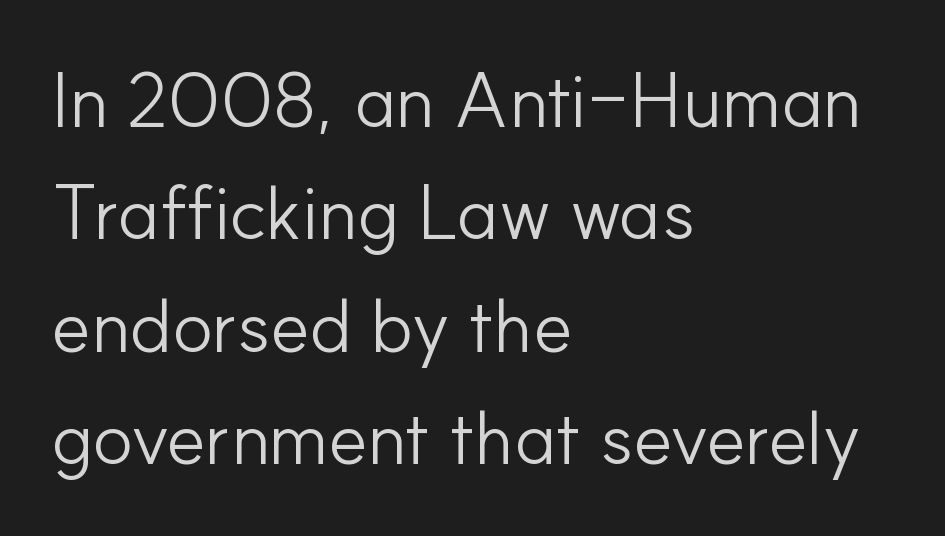
The font family rendered here belongs to the sans-serif group. Unmarked baselines from the first word to the last. Regular leading. The rendering uses natural spacing where letterforms have individual widths. Unlike italic type, these characters show no tilt at all. Is the stroke heavy? The answer is a plain regular-or-lighter.
